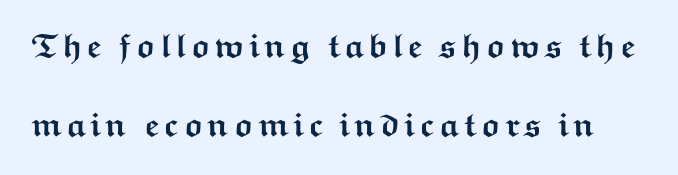
The image shows 34 px semibold, wide sans-serif type, upright; set loose line spacing (2.31x), not underlined; medium stroke contrast and a medium x-height.
